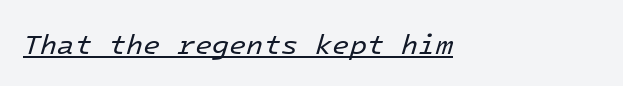
Q: Is the text bold? A: No.
Q: Is the text italic (slanted)? A: Yes, it leans right by about 16 degrees.
Q: Is the text underlined? A: Yes.
Q: How is the paragraph aligned? A: Left-aligned.
Q: Is the spacing between letters normal or unusually wide? A: Normal.
Q: Width (condensed, normal, or wide)? A: Normal.
Q: Stroke contrast? A: Low.
Q: x-height? A: Medium.
Q: Monospaced? A: Yes.
